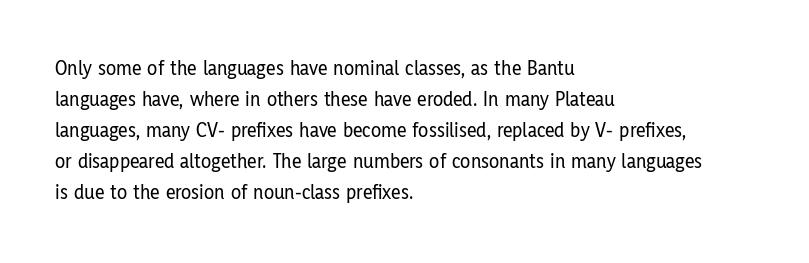
Q: Is the text italic (slanted)? A: No, it is upright.
Q: Is the text underlined? A: No.
Q: How is the paragraph aligned? A: Left-aligned.
Q: Is the spacing between letters normal or unusually wide? A: Normal.
Q: Is the spacing between lines tight, normal or loose? A: Normal.
